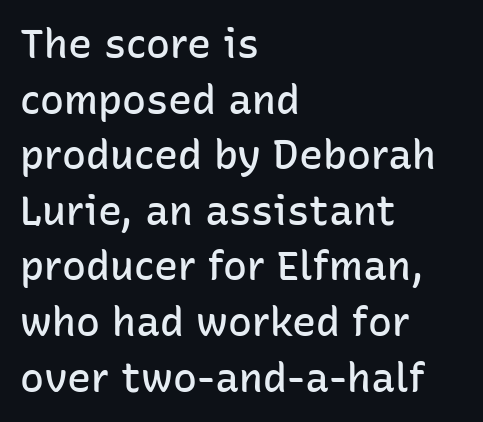
This is roman type, the default non-slanted kind. Quick note: interline space is typical. The face used here is proportionally spaced, like ordinary book or web type. The passage is arranged the way most books set body copy — flush left. Default kerning and tracking; the words read as compact shapes.
